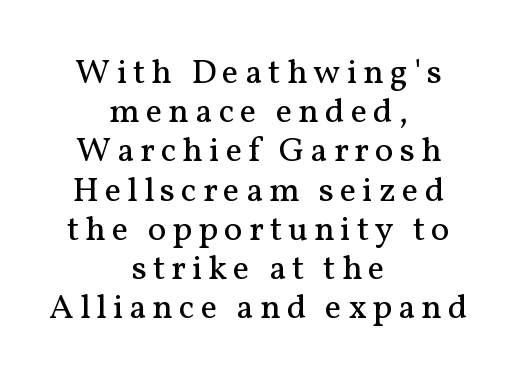
The paragraph shown floats in the horizontal middle. A roman cut, with each character standing at attention. Character widths vary here, with narrow letters taking less room than wide ones. Vertical stems look standard width or narrower in stroke. Rows of type sit shoulder to shoulder in the vertical direction.
